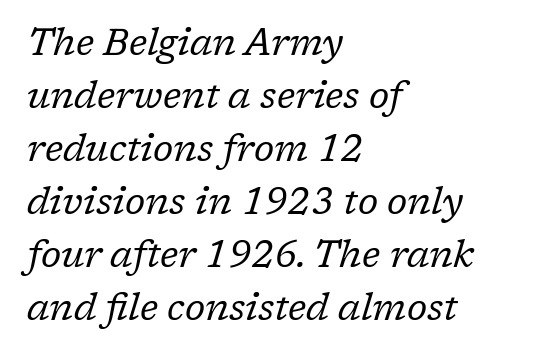
Q: Is the text bold? A: No.
Q: Is the text italic (slanted)? A: Yes, it leans right by about 17 degrees.
Q: Is the typeface a serif or a sans-serif typeface? A: Serif.
Q: Is the text underlined? A: No.
Q: How is the paragraph aligned? A: Left-aligned.
Q: Is the spacing between letters normal or unusually wide? A: Normal.
Q: Is the spacing between lines tight, normal or loose? A: Normal.
Q: Width (condensed, normal, or wide)? A: Normal.
Q: Stroke contrast? A: Low.
Q: x-height? A: Medium.
Q: Monospaced? A: No.
